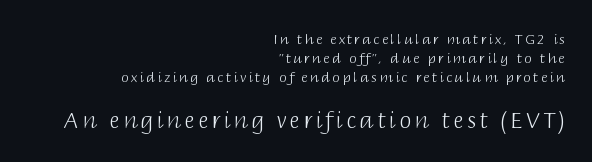
Q: Is the text bold? A: No.
Q: Is the text italic (slanted)? A: No, it is upright.
Q: Is the text underlined? A: No.
Q: How is the paragraph aligned? A: Right-aligned.
Q: Is the spacing between lines tight, normal or loose? A: Normal.
Q: Which block of text is set in a larger size, the first (top) or the second (bottom)? A: The second (bottom) one.
